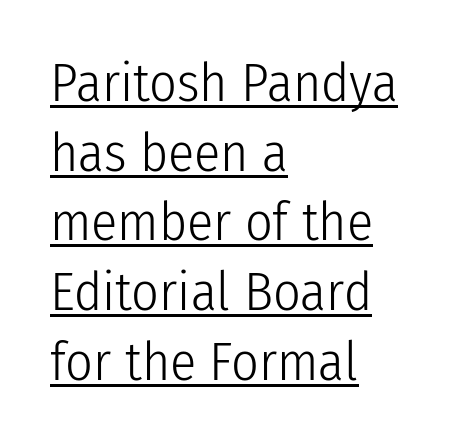
The image shows 54 px light, condensed sans-serif type, upright; set left-aligned, normal line spacing (1.29x), normal letter spacing, underlined; low stroke contrast and a medium x-height.
